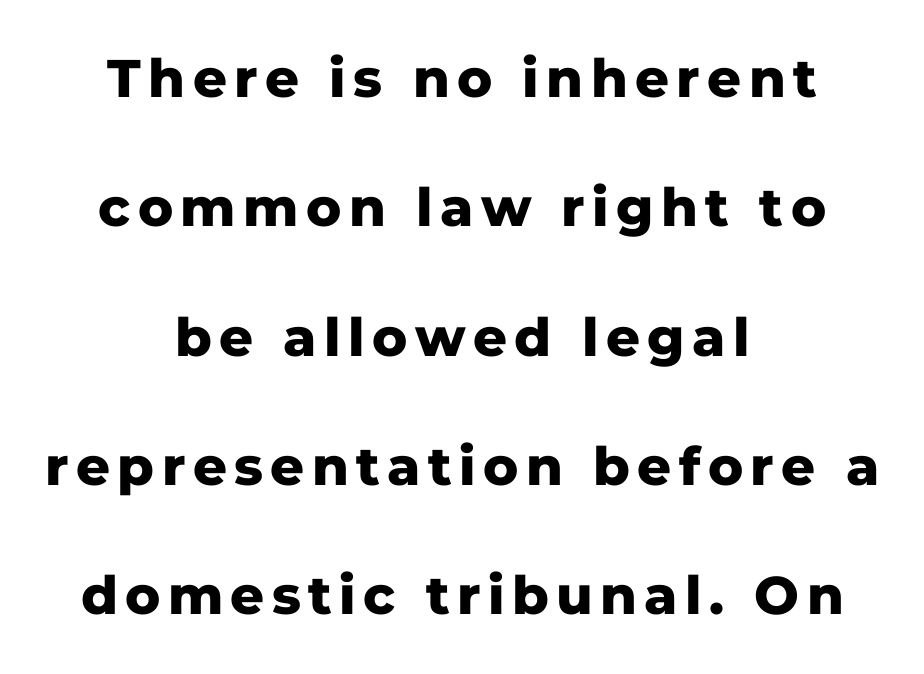
The image shows 53 px heavy sans-serif type, upright; set centered, loose line spacing (2.44x), not underlined; low stroke contrast and a medium x-height.
